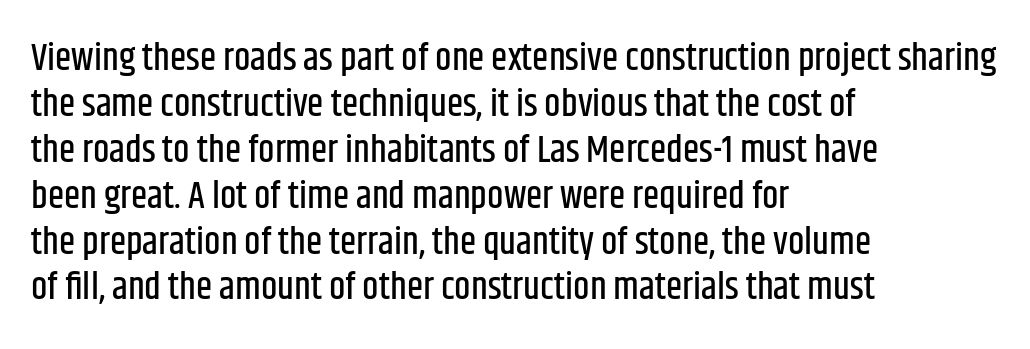
Every row of glyphs begins at an identical x-position on the left. Varying glyph widths throughout — classic text-font behaviour. Stroke terminals: plain, sans-serif. Does extra space separate the letters? No, they use regular spacing. If you drew a line through each stem, it would be perfectly vertical.
